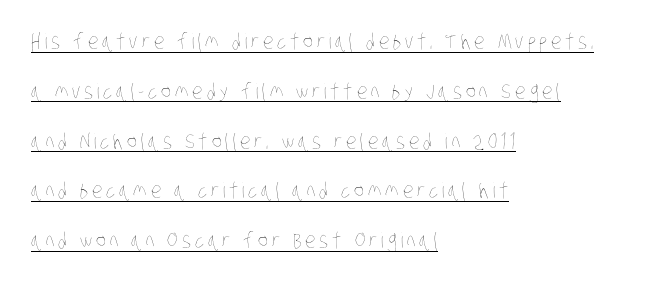
The image shows 21 px text type; set left-aligned, loose line spacing (2.37x), underlined.
